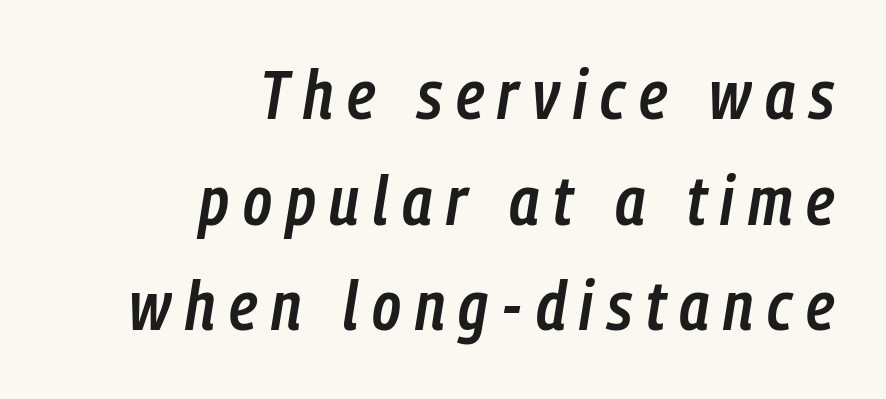
{"italic": "yes", "lean": "right", "slant_degrees": 9, "bold": "semi", "weight": "semibold", "width": "condensed", "stroke_contrast": "low", "x_height": "medium", "monospaced": "no", "underline": "no", "align": "right", "line_spacing": "normal", "line_spacing_ratio": 1.53, "letter_spacing": "wide", "letter_spacing_em": 0.2, "glyph_px": 69}
